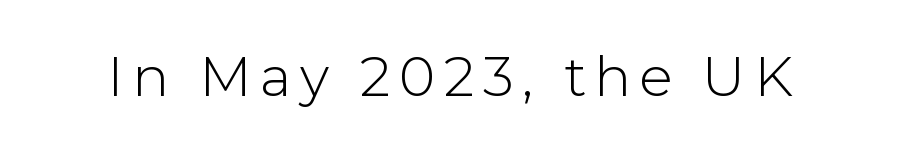
The image shows 55 px light sans-serif type, upright; set not underlined; low stroke contrast and a medium x-height.
